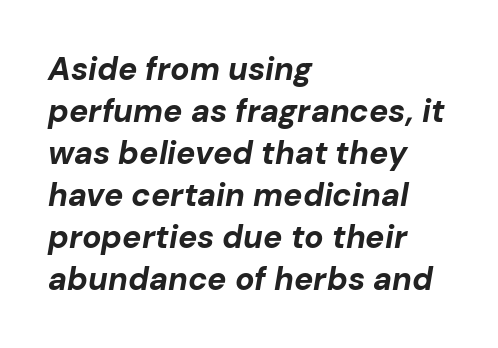
You'd pick this weight for a headline — it's a proper bold. The rows are spaced the way most documents space them. Spacing verdict: proportional, widths tailored to each character. The whole block is typeset with a tilt.
